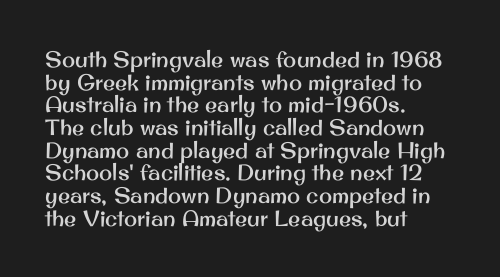
{"italic": "no", "underline": "no", "align": "left", "line_spacing": "tight", "line_spacing_ratio": 1.03, "letter_spacing": "normal", "letter_spacing_em": 0.0, "glyph_px": 22}
